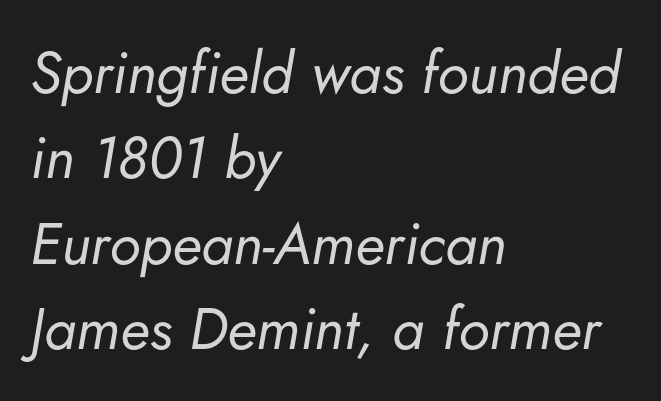
The image shows 58 px regular-weight type, italic (leaning right); set left-aligned, normal line spacing (1.47x), normal letter spacing, not underlined; low stroke contrast and a small x-height.
